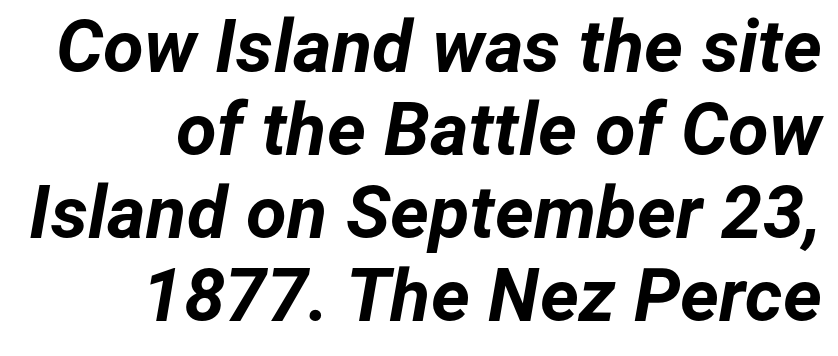
The image shows 74 px bold type, italic (leaning right); set right-aligned, tight line spacing (1.12x), normal letter spacing, not underlined; low stroke contrast and a medium x-height.
